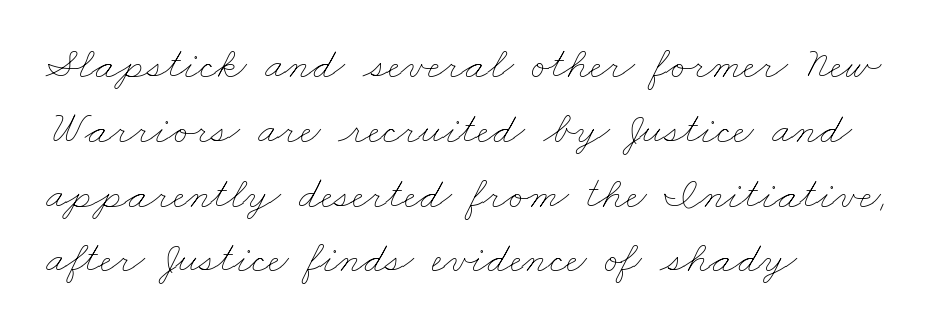
Q: Is the text bold? A: No.
Q: Is the text underlined? A: No.
Q: How is the paragraph aligned? A: Left-aligned.
Q: Is the spacing between letters normal or unusually wide? A: Normal.
Q: Is the spacing between lines tight, normal or loose? A: Normal.
Q: Width (condensed, normal, or wide)? A: Wide.
Q: Stroke contrast? A: Low.
Q: x-height? A: Small.
Q: Monospaced? A: No.
